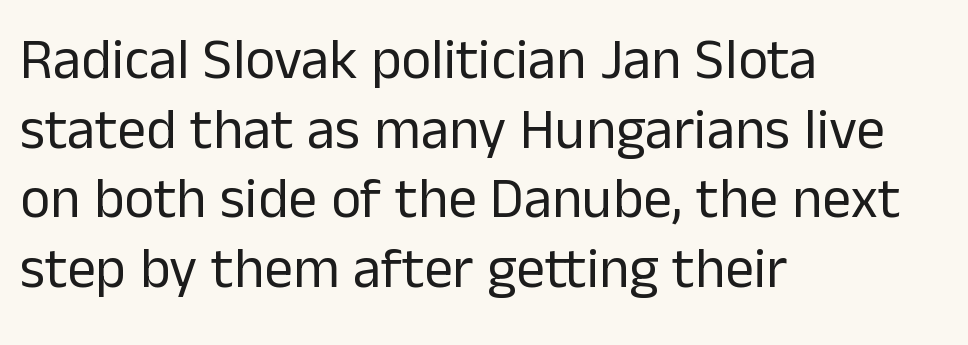
The image shows 57 px regular-weight sans-serif type, upright; set left-aligned, line spacing 1.22x, normal letter spacing, not underlined; low stroke contrast and a medium x-height.
